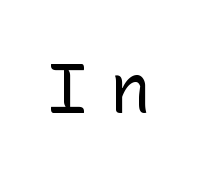
Q: Is the text bold? A: No.
Q: Is the text italic (slanted)? A: No, it is upright.
Q: Is the typeface a serif or a sans-serif typeface? A: Sans-serif.
Q: Is the text underlined? A: No.
Q: Is the spacing between letters normal or unusually wide? A: Unusually wide.
Q: Width (condensed, normal, or wide)? A: Normal.
Q: Stroke contrast? A: Low.
Q: x-height? A: Medium.
